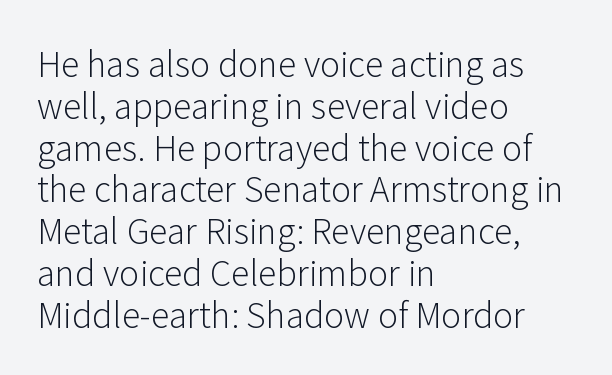
Q: Is the text bold? A: No.
Q: Is the text italic (slanted)? A: No, it is upright.
Q: Is the typeface a serif or a sans-serif typeface? A: Sans-serif.
Q: Is the text underlined? A: No.
Q: How is the paragraph aligned? A: Left-aligned.
Q: Is the spacing between letters normal or unusually wide? A: Normal.
Q: Width (condensed, normal, or wide)? A: Normal.
Q: Stroke contrast? A: Low.
Q: x-height? A: Medium.
Q: Monospaced? A: No.
